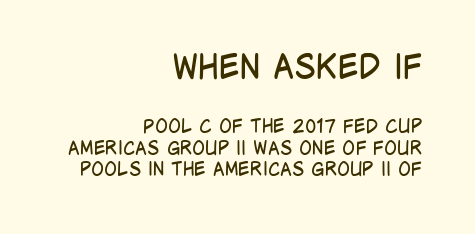
The image shows 34 px regular-weight, condensed sans-serif type, upright; set right-aligned, tight line spacing (1.12x), normal letter spacing, not underlined; the first (top) block is 1.79x larger; low stroke contrast and a large x-height.
